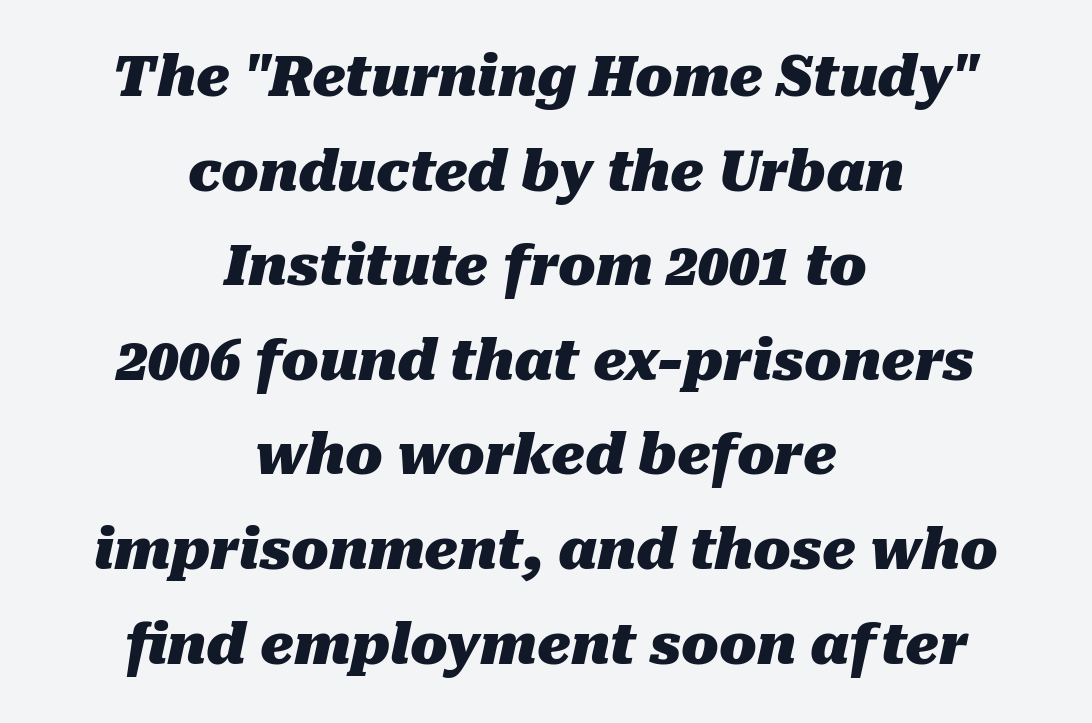
Think of a printed novel: that variable character pitch is what you see here. The axis of the letterforms is tilted away from vertical. This sample uses plain, unmodified letter spacing. Just letters on the line, the space beneath them empty. The characters look thick and weighty, a clear bold.
